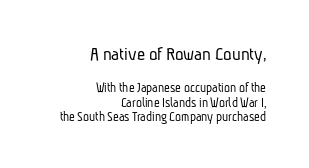
{"bold": "no", "underline": "no", "align": "right", "line_spacing": "tight", "line_spacing_ratio": 1.05, "letter_spacing": "normal", "letter_spacing_em": 0.0, "larger_block": "first", "size_ratio": 1.43, "glyph_px": 20}
